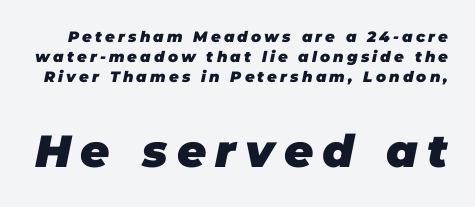
Q: Is the text bold? A: Yes.
Q: Is the text italic (slanted)? A: Yes, it leans right by about 11 degrees.
Q: Is the text underlined? A: No.
Q: Is the spacing between letters normal or unusually wide? A: Unusually wide.
Q: Is the spacing between lines tight, normal or loose? A: Normal.
Q: Which block of text is set in a larger size, the first (top) or the second (bottom)? A: The second (bottom) one.
Q: Width (condensed, normal, or wide)? A: Normal.
Q: Stroke contrast? A: Low.
Q: x-height? A: Large.
Q: Monospaced? A: No.
